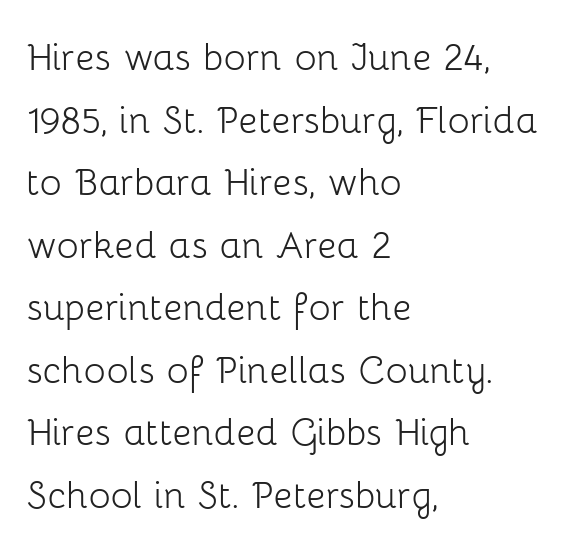
Q: Is the text bold? A: No.
Q: Is the text italic (slanted)? A: No, it is upright.
Q: Is the typeface a serif or a sans-serif typeface? A: Sans-serif.
Q: Is the text underlined? A: No.
Q: How is the paragraph aligned? A: Left-aligned.
Q: Is the spacing between letters normal or unusually wide? A: Normal.
Q: Is the spacing between lines tight, normal or loose? A: Normal.
Q: Width (condensed, normal, or wide)? A: Normal.
Q: Stroke contrast? A: Low.
Q: x-height? A: Medium.
Q: Monospaced? A: No.
